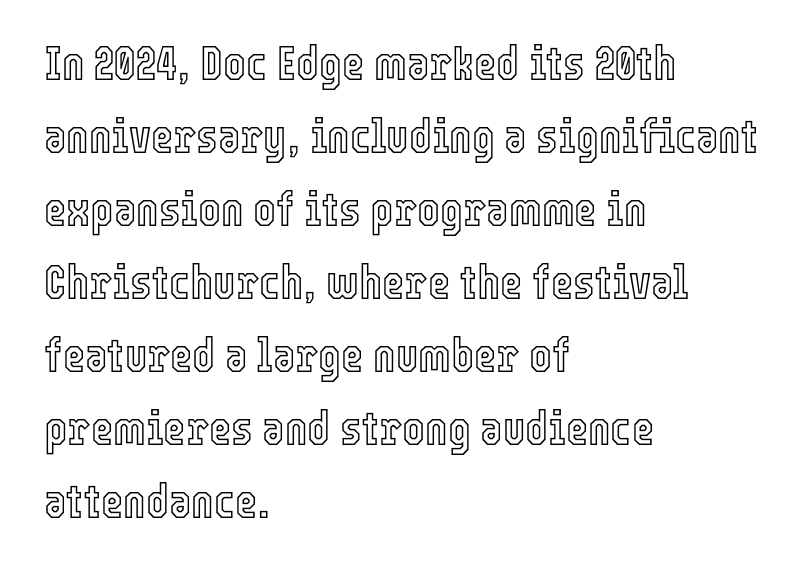
Q: Is the text italic (slanted)? A: No, it is upright.
Q: Is the text underlined? A: No.
Q: How is the paragraph aligned? A: Left-aligned.
Q: Is the spacing between letters normal or unusually wide? A: Normal.
Q: Is the spacing between lines tight, normal or loose? A: Normal.
Q: Width (condensed, normal, or wide)? A: Condensed.
Q: x-height? A: Medium.
Q: Monospaced? A: No.
